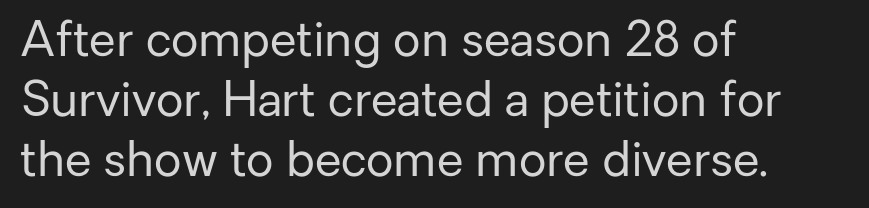
The image shows 48 px regular-weight sans-serif type, upright; set left-aligned, normal line spacing (1.25x), normal letter spacing, not underlined; low stroke contrast and a medium x-height.
